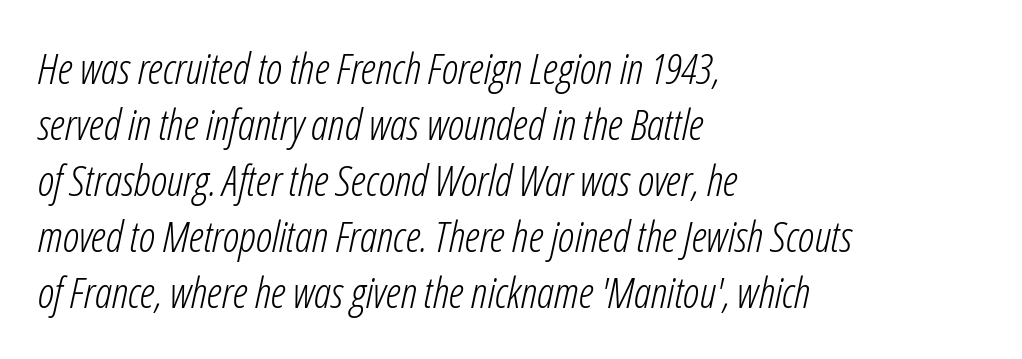
The image shows 43 px light, condensed type, italic (leaning right); set left-aligned, normal line spacing (1.3x), normal letter spacing, not underlined; low stroke contrast and a medium x-height.
